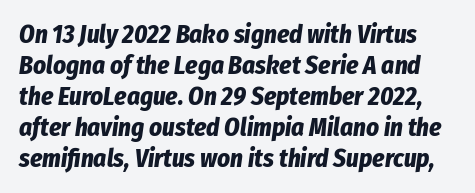
{"italic": "yes", "lean": "right", "slant_degrees": 8, "bold": "yes", "underline": "no", "line_spacing_ratio": 1.24, "letter_spacing": "normal", "letter_spacing_em": 0.0, "glyph_px": 25}
